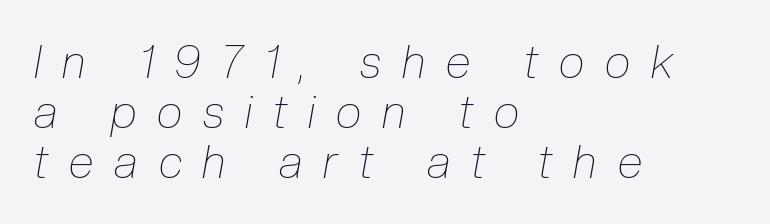
The leading is snug, giving the passage a crowded texture. Do the characters align in a grid? No, the font is proportional. No letter is thick-stroked: the sample isn't bold. Beneath every word, the page is bare. The setting favours the left margin, as ordinary paragraphs usually do. Students, note that the glyphs here are deliberately spaced far apart.
